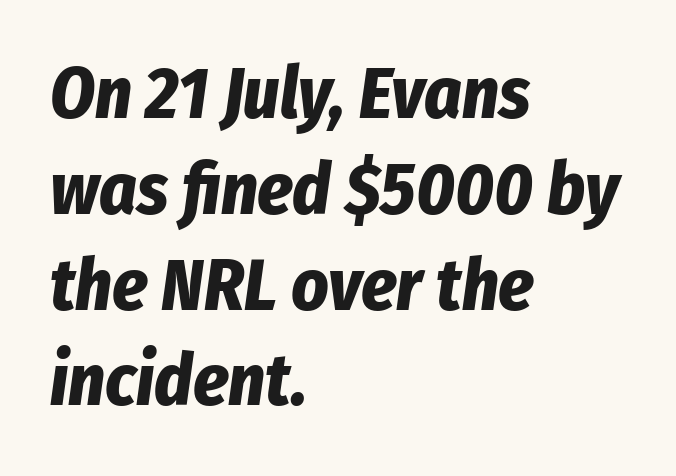
The letters are bold, with thick, heavy strokes. The font's italic variant was chosen for this text. Does the copy run flush right? No — it runs flush left. The passage shown has conventional tracking throughout.
